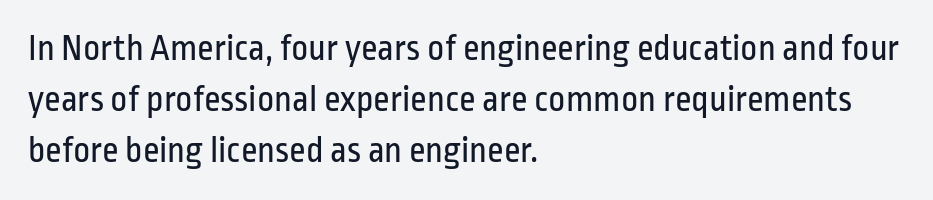
{"serif": "no", "italic": "no", "bold": "no", "weight": "regular", "width": "condensed", "stroke_contrast": "low", "x_height": "medium", "monospaced": "no", "underline": "no", "align": "left", "line_spacing": "normal", "line_spacing_ratio": 1.38, "letter_spacing": "normal", "letter_spacing_em": 0.0, "glyph_px": 37}
